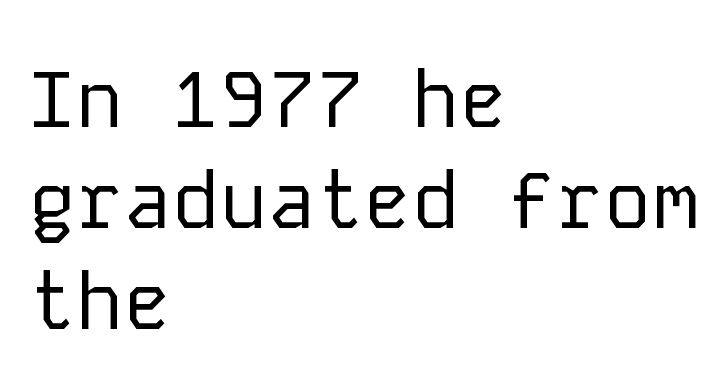
{"serif": "no", "italic": "no", "bold": "no", "weight": "regular", "width": "normal", "stroke_contrast": "low", "x_height": "medium", "monospaced": "yes", "underline": "no", "align": "left", "line_spacing": "normal", "line_spacing_ratio": 1.26, "letter_spacing": "normal", "letter_spacing_em": 0.0, "glyph_px": 80}
